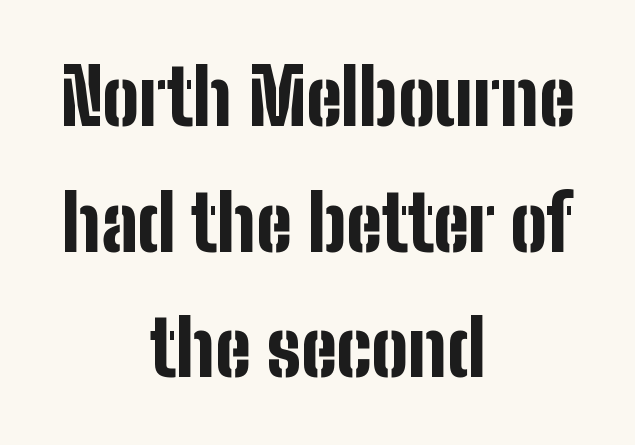
Q: Is the text bold? A: Yes.
Q: Is the text italic (slanted)? A: No, it is upright.
Q: Is the typeface a serif or a sans-serif typeface? A: Sans-serif.
Q: Is the text underlined? A: No.
Q: How is the paragraph aligned? A: Centered.
Q: Is the spacing between letters normal or unusually wide? A: Normal.
Q: Is the spacing between lines tight, normal or loose? A: Normal.
Q: Width (condensed, normal, or wide)? A: Condensed.
Q: Stroke contrast? A: Low.
Q: x-height? A: Medium.
Q: Monospaced? A: No.
